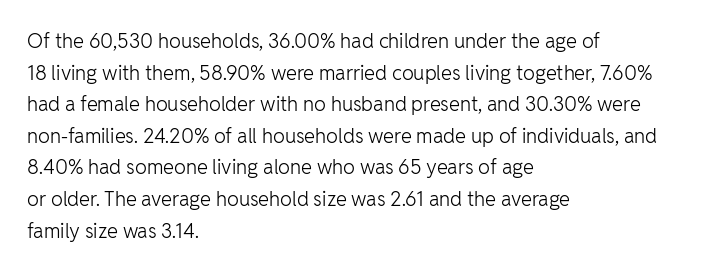
The image shows 20 px text type, upright; set left-aligned, normal line spacing (1.58x), normal letter spacing, not underlined.
